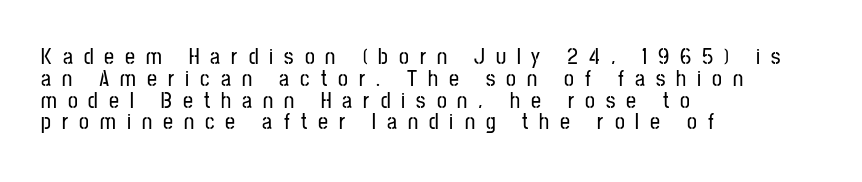
When letters stand straight like this, we call the style roman or upright. Interline gaps are noticeably narrow in this sample. Bare-footed words on every line. The compositor pushed each line to the left boundary. The tracking reads as deliberately expanded to a designer's eye.
